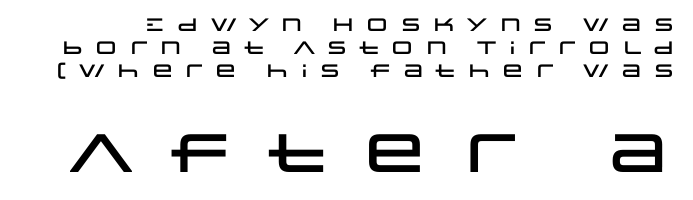
The image shows 54 px wide sans-serif type, upright; set normal line spacing (1.28x), unusually wide letter spacing (+0.36 em), not underlined; the second (bottom) block is 3.0x larger; low stroke contrast and a large x-height.
